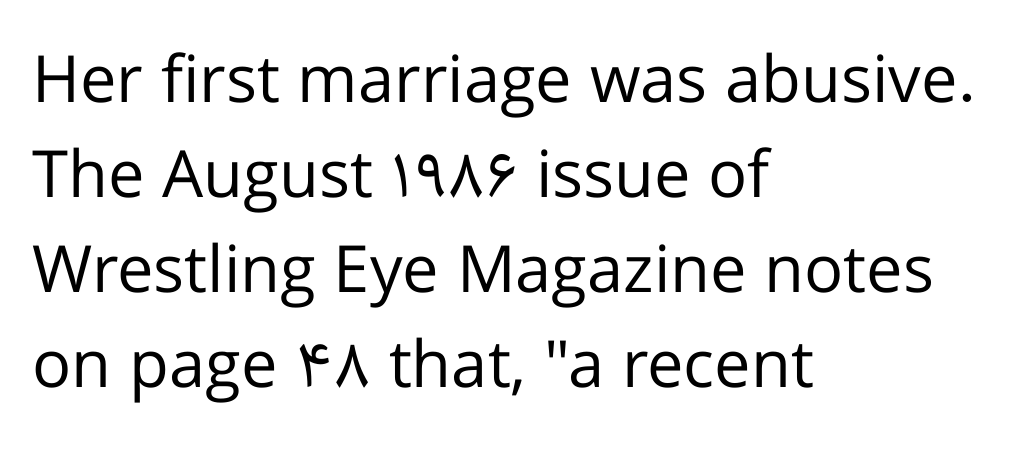
{"serif": "no", "italic": "no", "bold": "no", "weight": "regular", "width": "normal", "stroke_contrast": "low", "x_height": "medium", "monospaced": "no", "underline": "no", "align": "left", "line_spacing": "normal", "line_spacing_ratio": 1.46, "letter_spacing": "normal", "letter_spacing_em": 0.0, "glyph_px": 65}
